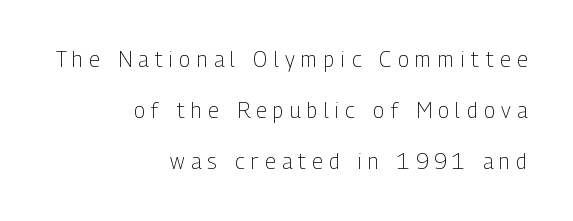
{"italic": "no", "bold": "no", "underline": "no", "align": "right", "line_spacing": "loose", "line_spacing_ratio": 2.43, "letter_spacing": "wide", "letter_spacing_em": 0.3, "glyph_px": 21}
